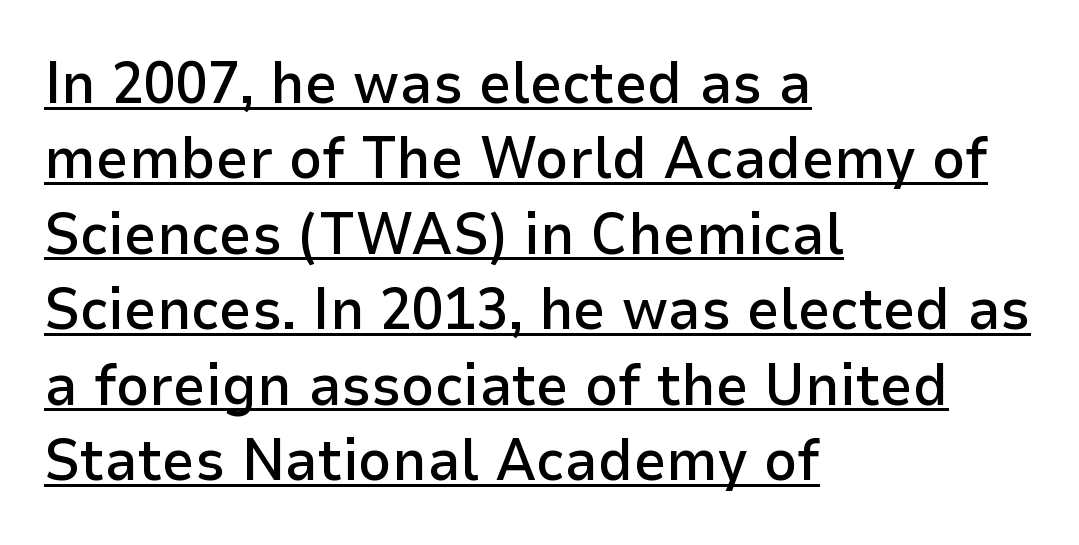
{"serif": "no", "italic": "no", "bold": "semi", "weight": "semibold", "width": "normal", "stroke_contrast": "low", "x_height": "medium", "monospaced": "no", "underline": "yes", "align": "left", "line_spacing": "normal", "line_spacing_ratio": 1.3, "letter_spacing": "normal", "letter_spacing_em": 0.0, "glyph_px": 58}
